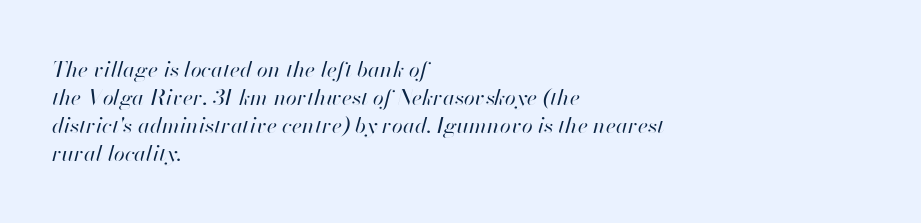
Rule under the text: the space is simply empty. Letters have the restrained weight of plain body copy at most. Caption: multi-line text, flush left, ragged right. Successive baselines arrive at the customary interval. The whole block is typeset with a tilt.
